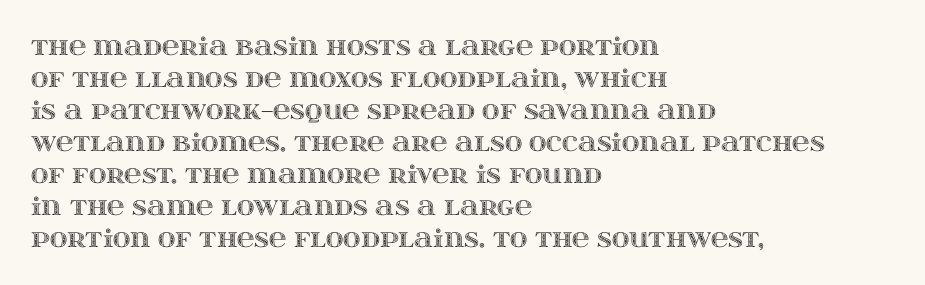
{"italic": "no", "underline": "no", "align": "left", "line_spacing": "normal", "line_spacing_ratio": 1.33, "letter_spacing": "normal", "letter_spacing_em": 0.0, "glyph_px": 24}
